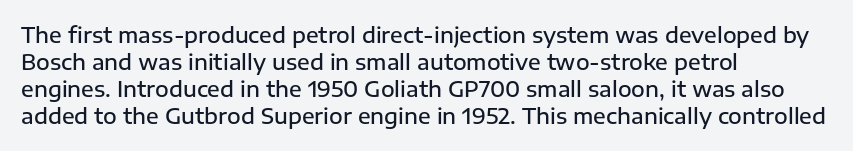
The typography opts for an upright posture over an oblique one. The typesetting leans somewhat heavy: a semibold. Look at the tracking — it's just the regular setting, nothing added. Bare-footed words on every line. Summary of vertical rhythm: regular, with standard interline spacing. The paragraph shown leans on its left margin.
